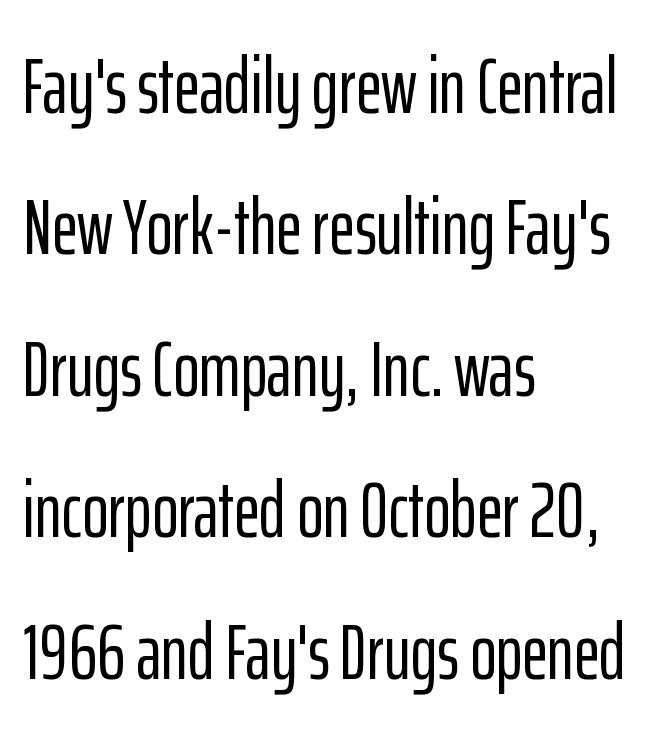
The letterforms sit shoulder to shoulder at normal distance. Looks like regular typesetting: each glyph gets only the width it needs. Serif or sans? Sans — the stroke terminals are bare. The strip under each line holds only bare page. The ragged edge is on the right, which tells us the setting is flush left.
